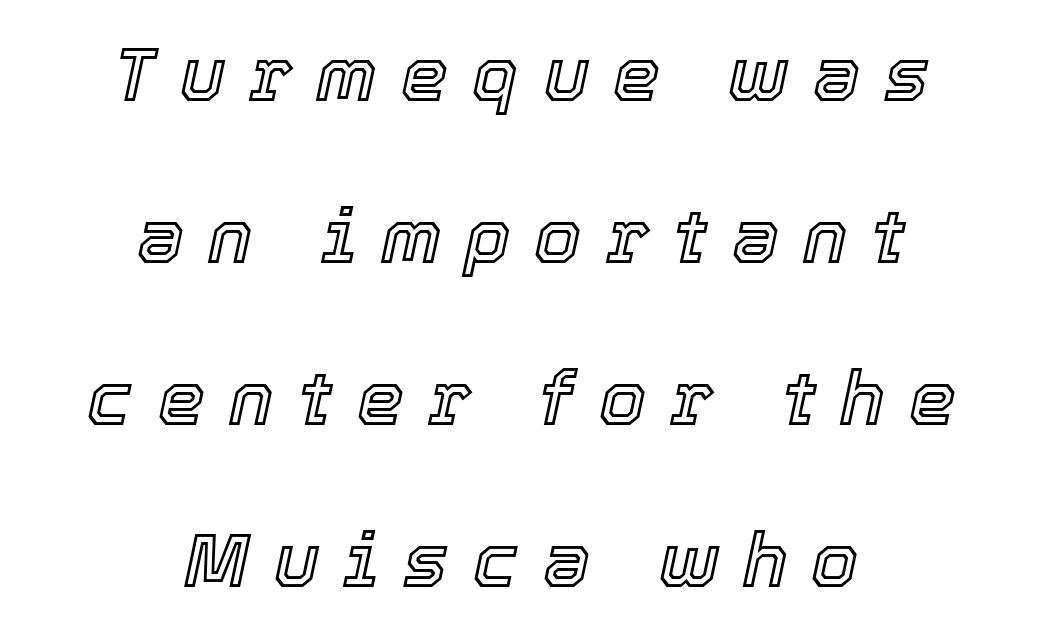
Q: Is the text italic (slanted)? A: Yes, it leans right by about 12 degrees.
Q: Is the text underlined? A: No.
Q: How is the paragraph aligned? A: Centered.
Q: Is the spacing between letters normal or unusually wide? A: Unusually wide.
Q: Is the spacing between lines tight, normal or loose? A: Loose.
Q: Width (condensed, normal, or wide)? A: Normal.
Q: x-height? A: Medium.
Q: Monospaced? A: No.
